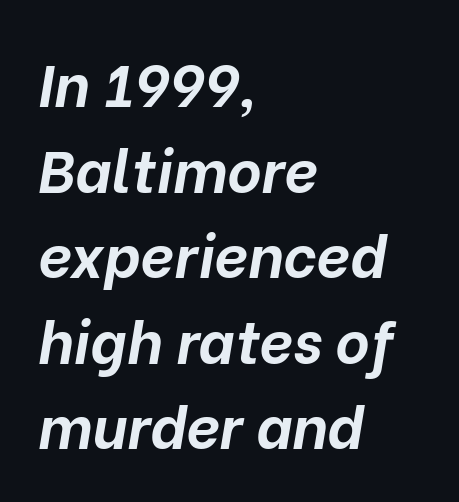
Descenders hang freely into open space. The passage shown is typed in a proportional face where columns would drift. The typography opts for an oblique posture over an upright one. The setting favours the left margin, as ordinary paragraphs usually do. Is the letter spacing exaggerated? No — it looks like the ordinary default.
